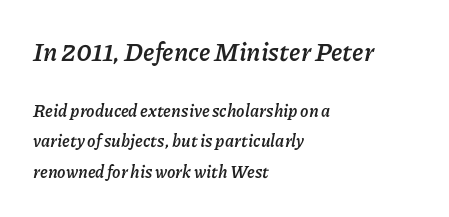
Descender tails drop into unmarked territory. Notice how thick the strokes are: this is what a full bold looks like. Caption: standard tracking, unaltered. Casual observation: everything's shoved over to the left.
